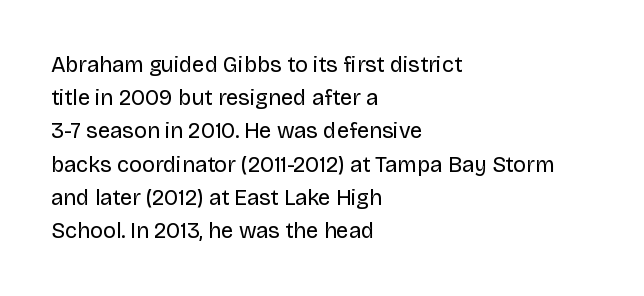
Q: Is the text bold? A: No.
Q: Is the text italic (slanted)? A: No, it is upright.
Q: Is the text underlined? A: No.
Q: How is the paragraph aligned? A: Left-aligned.
Q: Is the spacing between letters normal or unusually wide? A: Normal.
Q: Is the spacing between lines tight, normal or loose? A: Normal.
